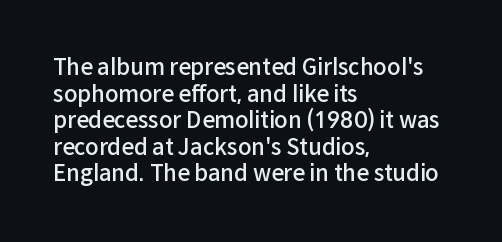
Q: Is the text bold? A: Semi-bold.
Q: Is the text italic (slanted)? A: No, it is upright.
Q: Is the text underlined? A: No.
Q: How is the paragraph aligned? A: Left-aligned.
Q: Is the spacing between letters normal or unusually wide? A: Normal.
